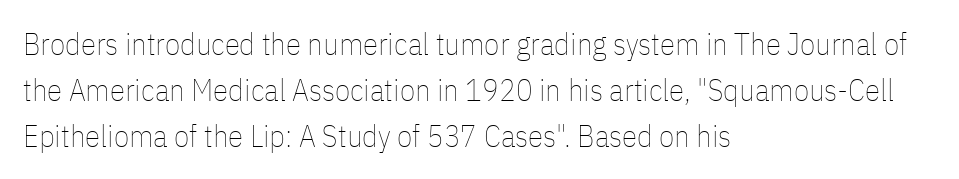
The image shows 31 px thin, condensed type, upright; set left-aligned, normal line spacing (1.48x), normal letter spacing, not underlined; low stroke contrast and a medium x-height.
